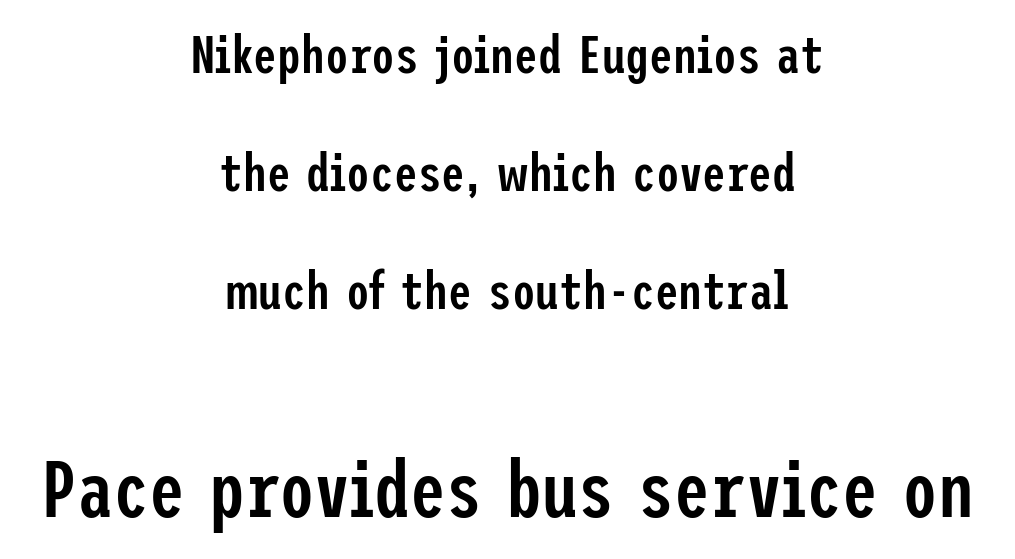
The image shows 80 px semibold, condensed sans-serif type, upright; set centered, loose line spacing (2.23x), normal letter spacing, not underlined; the second (bottom) block is 1.51x larger; low stroke contrast and a medium x-height.
